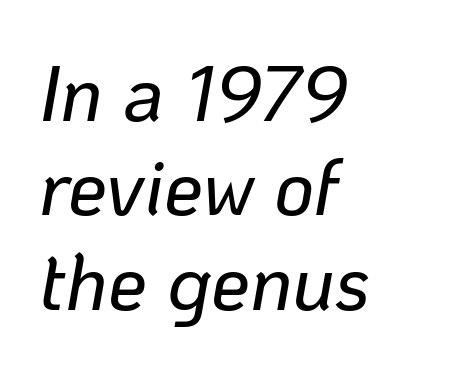
{"italic": "yes", "lean": "right", "slant_degrees": 10, "width": "normal", "stroke_contrast": "low", "x_height": "medium", "monospaced": "no", "underline": "no", "align": "left", "line_spacing_ratio": 1.21, "letter_spacing": "normal", "letter_spacing_em": 0.0, "glyph_px": 78}
